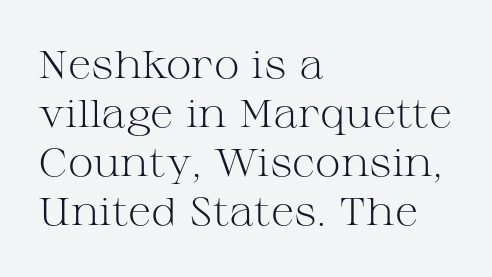
This sample has the flowing, uneven cadence of proportional lettering. Line spacing here is normal. The lettering holds an erect, upright posture throughout. This sample is left-justified, so line endings fall wherever the words run out.
